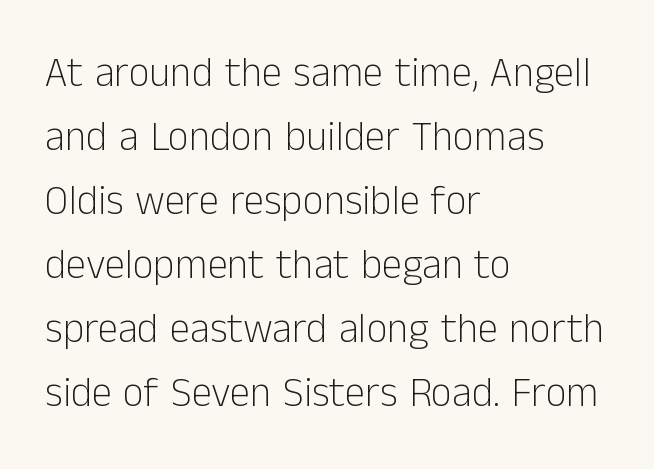
{"serif": "no", "italic": "no", "bold": "no", "weight": "light", "width": "normal", "stroke_contrast": "low", "x_height": "medium", "monospaced": "no", "underline": "no", "align": "left", "line_spacing": "normal", "line_spacing_ratio": 1.56, "letter_spacing": "normal", "letter_spacing_em": 0.0, "glyph_px": 41}
